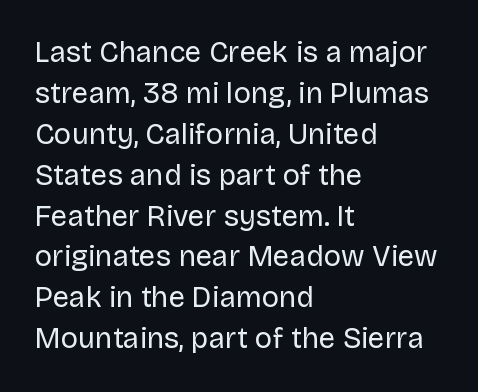
The image shows 29 px regular-weight sans-serif type, upright; set left-aligned, normal line spacing (1.41x), normal letter spacing, not underlined; low stroke contrast and a large x-height.
